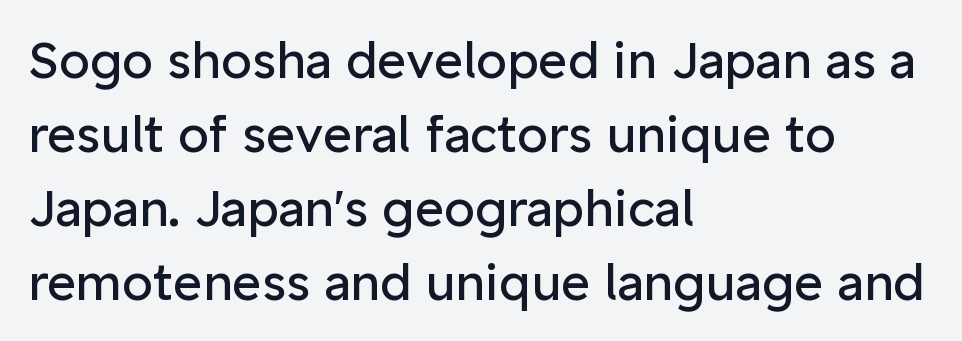
Q: Is the text bold? A: No.
Q: Is the text italic (slanted)? A: No, it is upright.
Q: Is the typeface a serif or a sans-serif typeface? A: Sans-serif.
Q: Is the text underlined? A: No.
Q: How is the paragraph aligned? A: Left-aligned.
Q: Is the spacing between letters normal or unusually wide? A: Normal.
Q: Is the spacing between lines tight, normal or loose? A: Normal.
Q: Width (condensed, normal, or wide)? A: Normal.
Q: Stroke contrast? A: Low.
Q: x-height? A: Medium.
Q: Monospaced? A: No.
